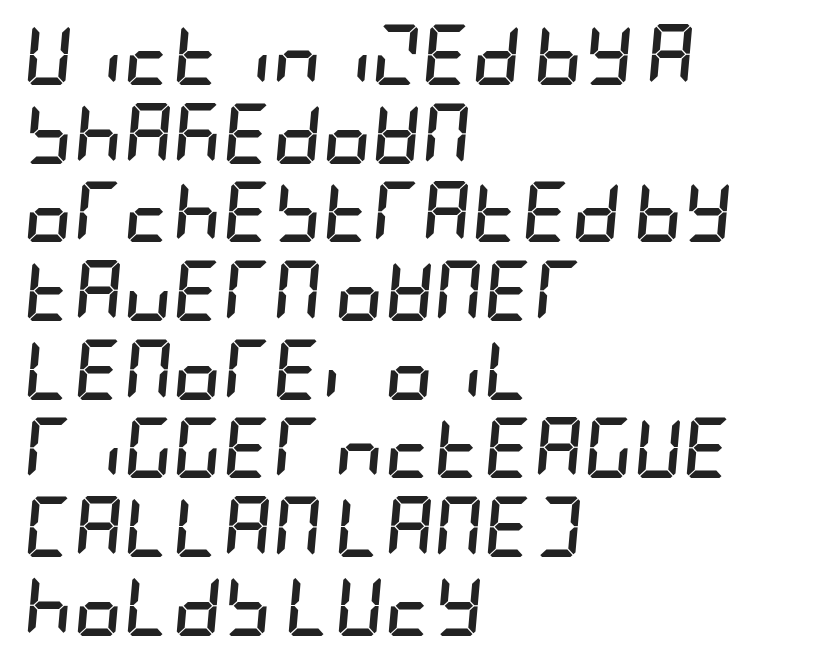
The image shows 61 px semibold, condensed type, italic (leaning right); set left-aligned, normal line spacing (1.29x), normal letter spacing, not underlined; low stroke contrast and a large x-height.
